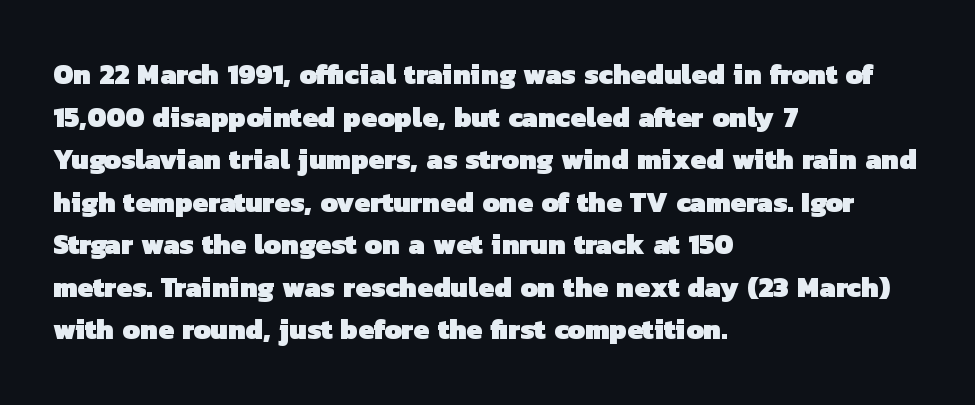
Q: Is the text bold? A: Yes.
Q: Is the typeface a serif or a sans-serif typeface? A: Sans-serif.
Q: Is the text underlined? A: No.
Q: How is the paragraph aligned? A: Left-aligned.
Q: Is the spacing between letters normal or unusually wide? A: Normal.
Q: Is the spacing between lines tight, normal or loose? A: Normal.
Q: Width (condensed, normal, or wide)? A: Normal.
Q: Stroke contrast? A: Low.
Q: x-height? A: Medium.
Q: Monospaced? A: No.
